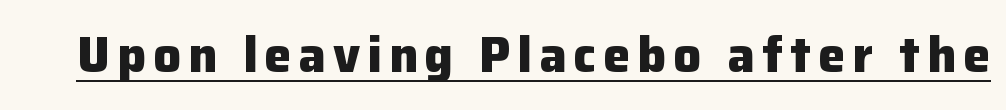
Q: Is the text bold? A: Yes.
Q: Is the text italic (slanted)? A: No, it is upright.
Q: Is the typeface a serif or a sans-serif typeface? A: Sans-serif.
Q: Is the text underlined? A: Yes.
Q: Width (condensed, normal, or wide)? A: Normal.
Q: Stroke contrast? A: Low.
Q: x-height? A: Medium.
Q: Monospaced? A: No.
